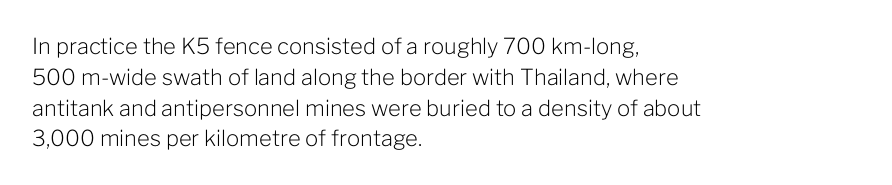
Summary of vertical rhythm: regular, with standard interline spacing. Short note: letters normally spaced. The font's upright variant was chosen for this text. Casual observation: everything's shoved over to the left.
